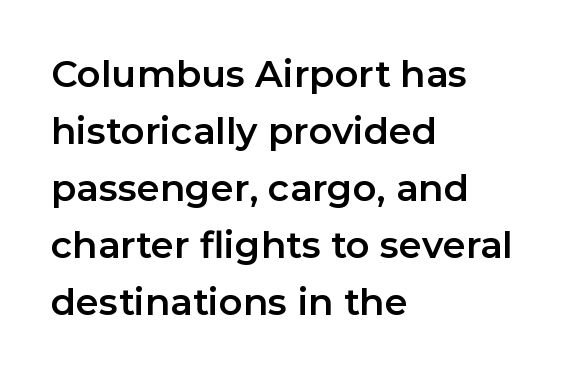
Are there feet on the stems? There aren't — it's a sans. The letters advance in unequal steps, a hallmark of proportional type. The horizontal fit of the characters is conventional and even. A normal amount of white space separates one row of letters from the next. Just letters on the line, the space beneath them empty.
